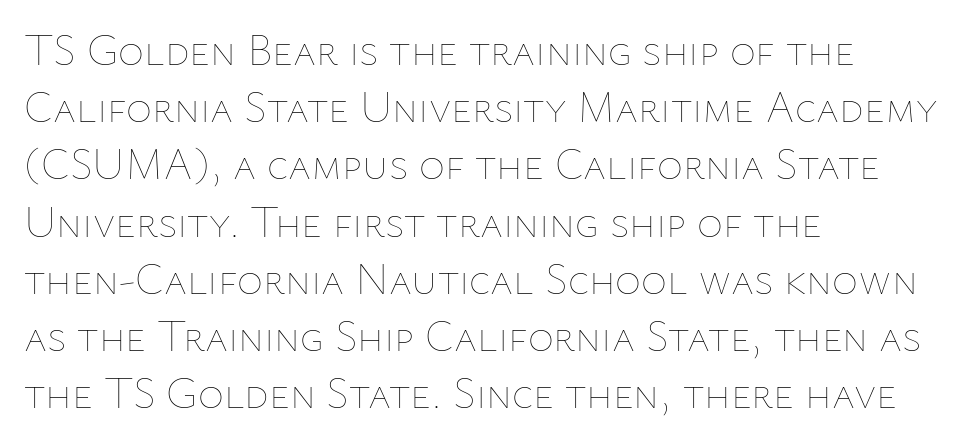
The vertical gap from one line to the next is medium. The passage shown is not bold in any degree. Is there any slant? The stems are plumb. A classic flush-left, rag-right setting is used for this passage. The letters advance in unequal steps, a hallmark of proportional type. Clear beneath every line of the passage.
